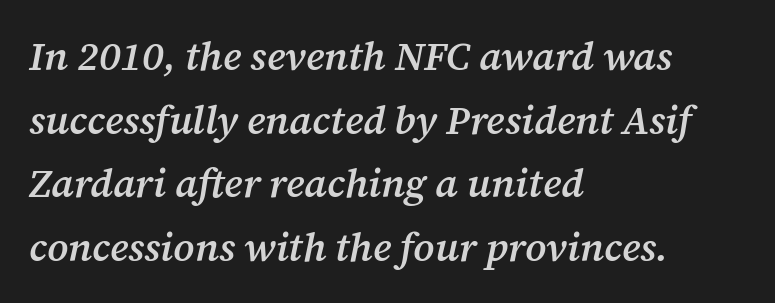
{"serif": "yes", "italic": "yes", "lean": "right", "slant_degrees": 12, "bold": "semi", "weight": "semibold", "width": "normal", "stroke_contrast": "medium", "x_height": "medium", "monospaced": "no", "underline": "no", "align": "left", "line_spacing": "normal", "line_spacing_ratio": 1.59, "letter_spacing": "normal", "letter_spacing_em": 0.0, "glyph_px": 40}
